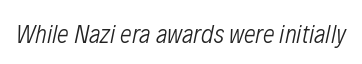
{"italic": "yes", "lean": "right", "slant_degrees": 12, "bold": "no", "underline": "no", "letter_spacing": "normal", "letter_spacing_em": 0.0, "glyph_px": 26}
